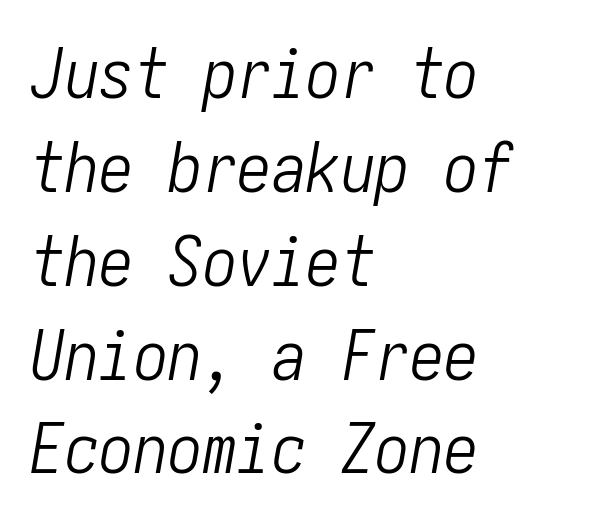
Q: Is the text bold? A: No.
Q: Is the text italic (slanted)? A: Yes, it leans right by about 10 degrees.
Q: Is the text underlined? A: No.
Q: How is the paragraph aligned? A: Left-aligned.
Q: Is the spacing between letters normal or unusually wide? A: Normal.
Q: Is the spacing between lines tight, normal or loose? A: Normal.
Q: Width (condensed, normal, or wide)? A: Condensed.
Q: Stroke contrast? A: Low.
Q: x-height? A: Medium.
